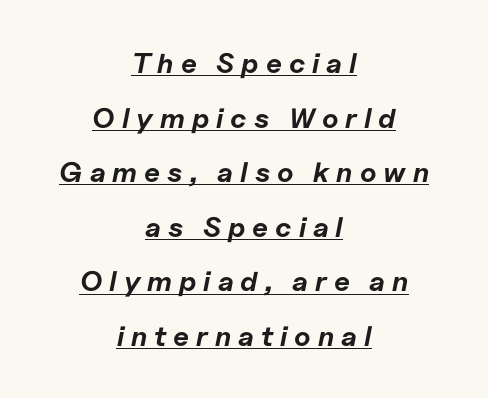
Q: Is the text bold? A: Yes.
Q: Is the text italic (slanted)? A: Yes, it leans right by about 11 degrees.
Q: Is the text underlined? A: Yes.
Q: How is the paragraph aligned? A: Centered.
Q: Is the spacing between letters normal or unusually wide? A: Unusually wide.
Q: Is the spacing between lines tight, normal or loose? A: Loose.
Q: Width (condensed, normal, or wide)? A: Normal.
Q: Stroke contrast? A: Low.
Q: x-height? A: Medium.
Q: Monospaced? A: No.
